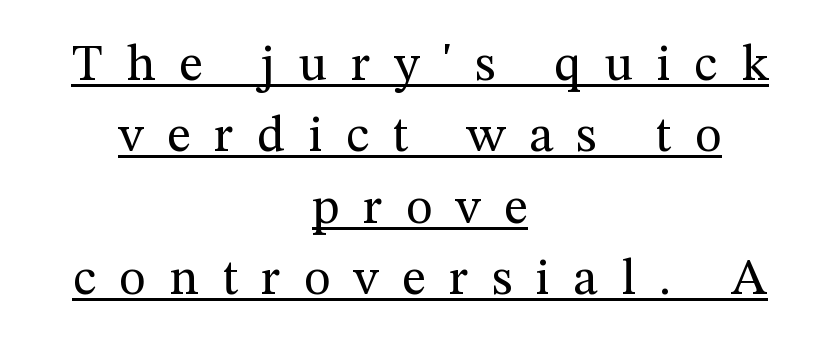
Q: Is the text bold? A: No.
Q: Is the text italic (slanted)? A: No, it is upright.
Q: Is the typeface a serif or a sans-serif typeface? A: Serif.
Q: Is the text underlined? A: Yes.
Q: How is the paragraph aligned? A: Centered.
Q: Is the spacing between letters normal or unusually wide? A: Unusually wide.
Q: Is the spacing between lines tight, normal or loose? A: Normal.
Q: Width (condensed, normal, or wide)? A: Normal.
Q: Stroke contrast? A: Medium.
Q: x-height? A: Medium.
Q: Monospaced? A: No.
